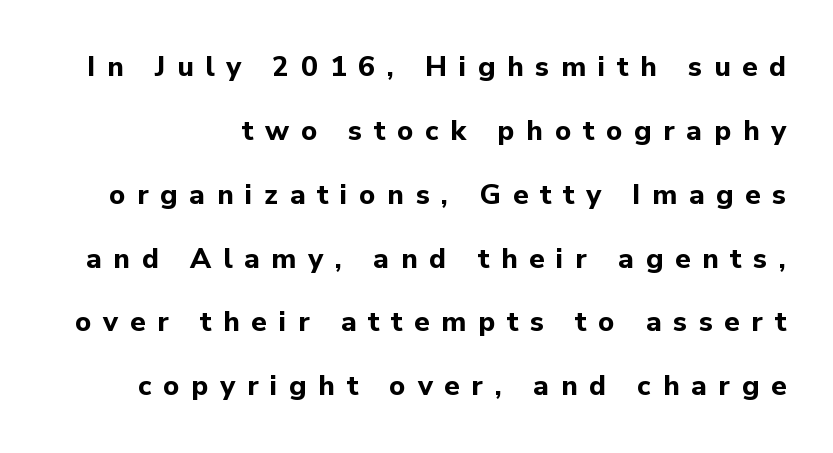
The image shows 28 px bold sans-serif type, upright; set loose line spacing (2.28x), unusually wide letter spacing (+0.42 em), not underlined; low stroke contrast and a medium x-height.
